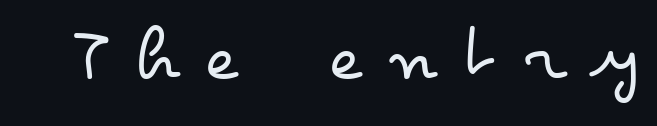
{"italic": "no", "bold": "no", "weight": "regular", "width": "wide", "stroke_contrast": "low", "x_height": "small", "monospaced": "no", "underline": "no", "letter_spacing": "wide", "letter_spacing_em": 0.35, "glyph_px": 78}
